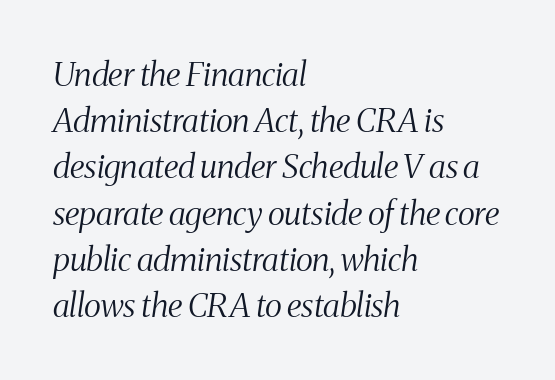
{"serif": "yes", "italic": "yes", "lean": "right", "slant_degrees": 8, "bold": "no", "weight": "light", "width": "condensed", "stroke_contrast": "medium", "x_height": "medium", "monospaced": "no", "underline": "no", "align": "left", "line_spacing": "normal", "line_spacing_ratio": 1.4, "letter_spacing": "normal", "letter_spacing_em": 0.0, "glyph_px": 33}
